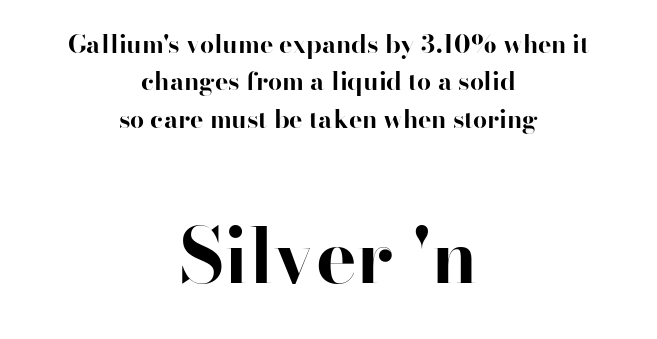
The image shows 76 px bold serif type, upright; set centered, normal line spacing (1.5x), normal letter spacing, not underlined; the second (bottom) block is 3.04x larger; high stroke contrast and a small x-height.
